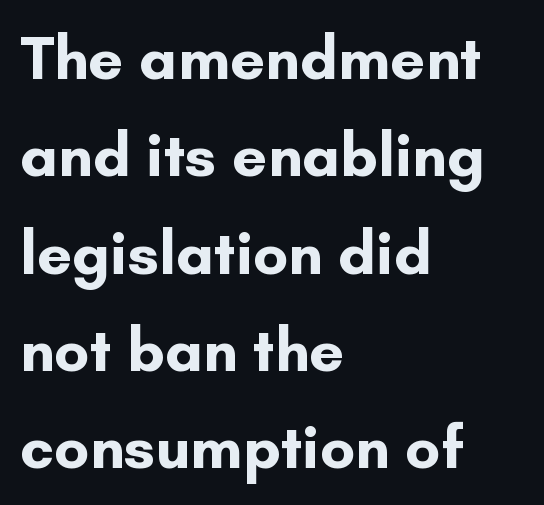
Looks like regular typesetting: each glyph gets only the width it needs. Quick note: not italic, upright. Only glyphs here, with clear space below each row. No feet cap the strokes, marking this as sans-serif type. Alignment: flush left.
